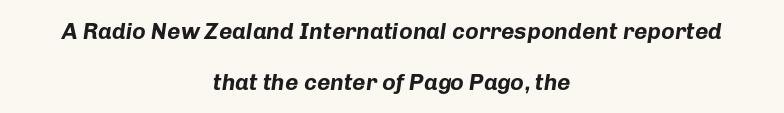
{"italic": "yes", "lean": "right", "slant_degrees": 8, "bold": "yes", "underline": "no", "align": "center", "line_spacing": "loose", "line_spacing_ratio": 2.2, "letter_spacing": "normal", "letter_spacing_em": 0.0, "glyph_px": 23}
